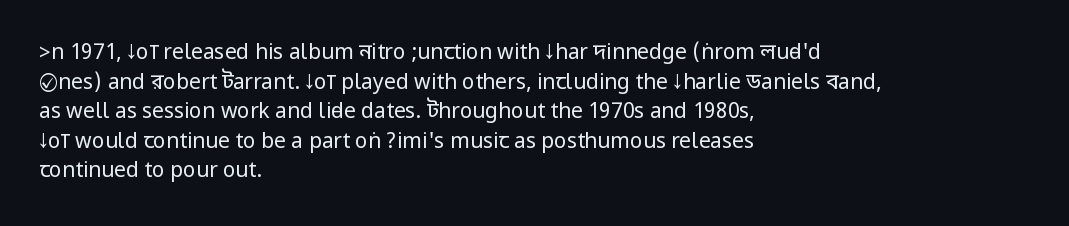
{"italic": "no", "bold": "no", "underline": "no", "align": "left", "line_spacing": "normal", "line_spacing_ratio": 1.41, "letter_spacing": "normal", "letter_spacing_em": 0.0, "glyph_px": 21}
